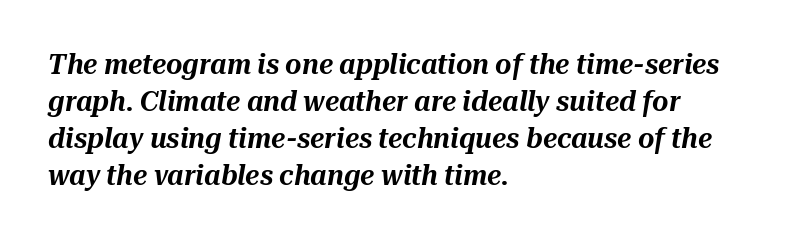
{"italic": "yes", "lean": "right", "slant_degrees": 10, "width": "normal", "stroke_contrast": "medium", "x_height": "medium", "monospaced": "no", "underline": "no", "align": "left", "line_spacing": "normal", "line_spacing_ratio": 1.32, "letter_spacing": "normal", "letter_spacing_em": 0.0, "glyph_px": 28}
